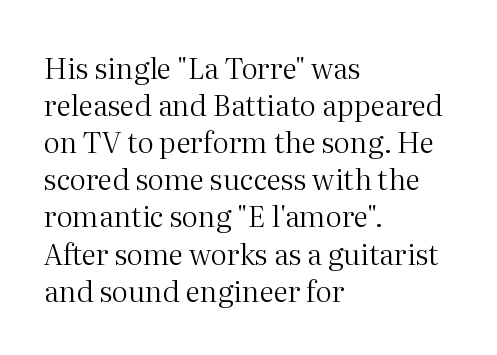
The image shows 29 px regular-weight serif type, upright; set left-aligned, normal line spacing (1.28x), normal letter spacing, not underlined; medium stroke contrast and a medium x-height.
